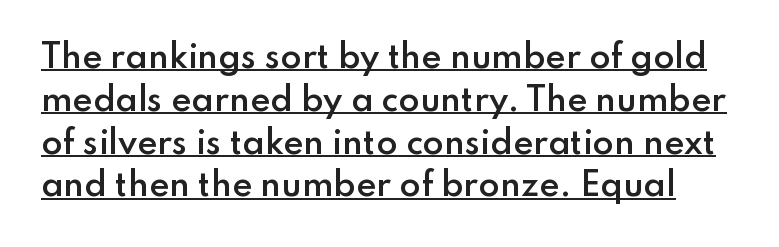
This is sans-serif lettering, the kind often seen on screens and signage. Every stem runs plumb, perpendicular to the baseline. The passage shown is typed in a proportional face where columns would drift. Beneath each row of characters lies a ruled line. Whoever set this chose a conventional vertical rhythm. Spacing between characters is what you'd get straight out of the box.
